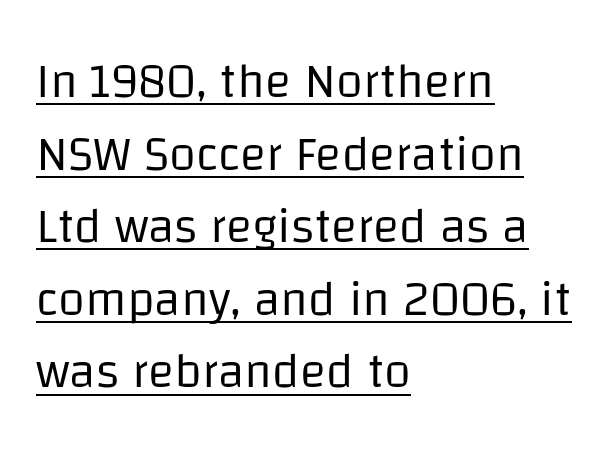
Q: Is the text bold? A: No.
Q: Is the text italic (slanted)? A: No, it is upright.
Q: Is the typeface a serif or a sans-serif typeface? A: Sans-serif.
Q: Is the text underlined? A: Yes.
Q: How is the paragraph aligned? A: Left-aligned.
Q: Is the spacing between letters normal or unusually wide? A: Normal.
Q: Is the spacing between lines tight, normal or loose? A: Normal.
Q: Width (condensed, normal, or wide)? A: Normal.
Q: Stroke contrast? A: Low.
Q: x-height? A: Large.
Q: Monospaced? A: No.
